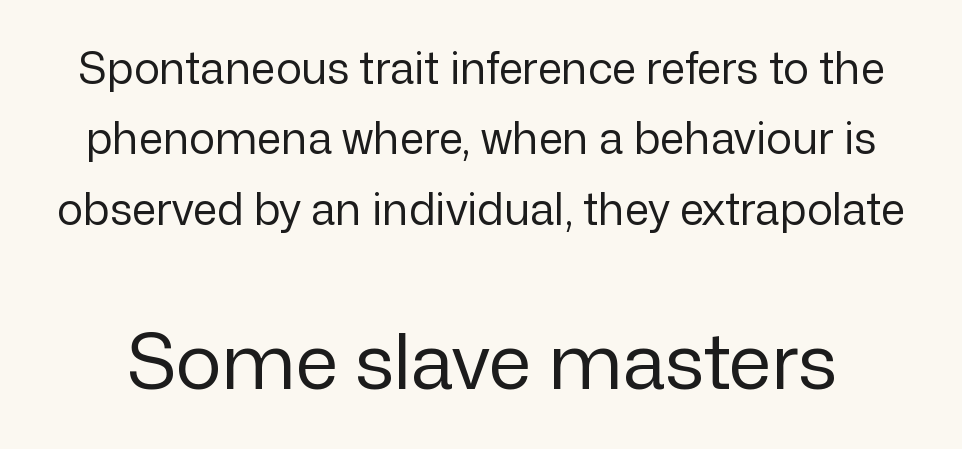
{"serif": "no", "italic": "no", "bold": "no", "weight": "regular", "width": "normal", "stroke_contrast": "low", "x_height": "medium", "monospaced": "no", "underline": "no", "line_spacing": "normal", "line_spacing_ratio": 1.6, "letter_spacing": "normal", "letter_spacing_em": 0.0, "larger_block": "second", "size_ratio": 1.75, "glyph_px": 77}
